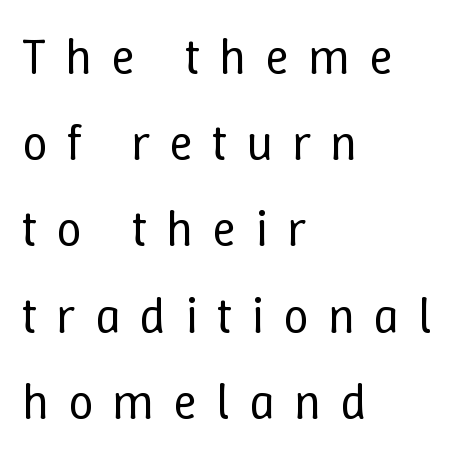
{"italic": "no", "bold": "no", "weight": "regular", "width": "normal", "stroke_contrast": "low", "x_height": "medium", "monospaced": "no", "underline": "no", "align": "left", "line_spacing": "normal", "line_spacing_ratio": 1.69, "letter_spacing": "wide", "letter_spacing_em": 0.36, "glyph_px": 51}
